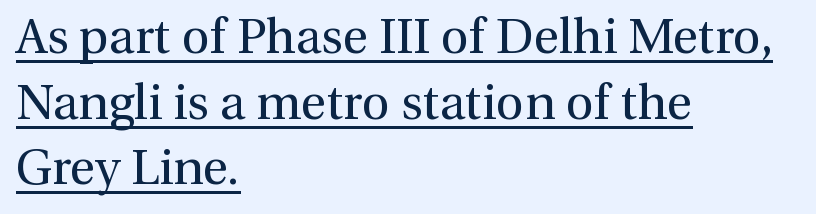
{"serif": "yes", "italic": "no", "bold": "no", "weight": "regular", "width": "normal", "stroke_contrast": "medium", "x_height": "medium", "monospaced": "no", "underline": "yes", "align": "left", "line_spacing": "normal", "line_spacing_ratio": 1.34, "letter_spacing": "normal", "letter_spacing_em": 0.0, "glyph_px": 49}
